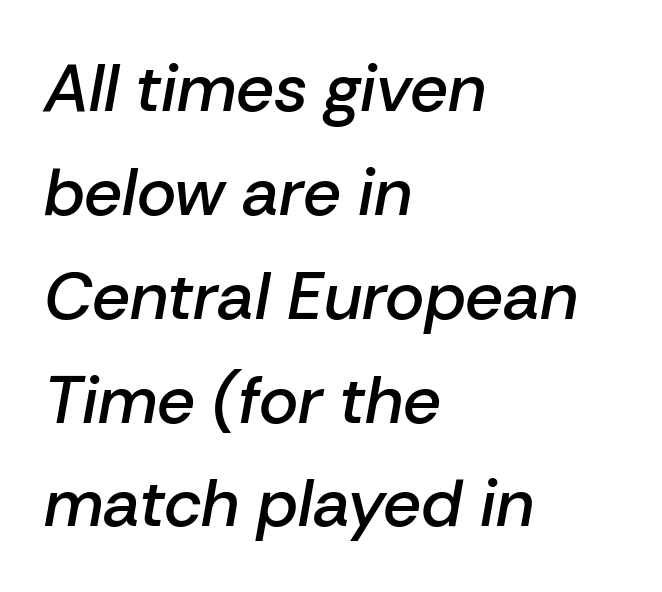
{"italic": "yes", "lean": "right", "slant_degrees": 10, "bold": "semi", "weight": "semibold", "width": "normal", "stroke_contrast": "low", "x_height": "medium", "monospaced": "no", "underline": "no", "align": "left", "line_spacing": "normal", "line_spacing_ratio": 1.55, "letter_spacing": "normal", "letter_spacing_em": 0.0, "glyph_px": 67}
